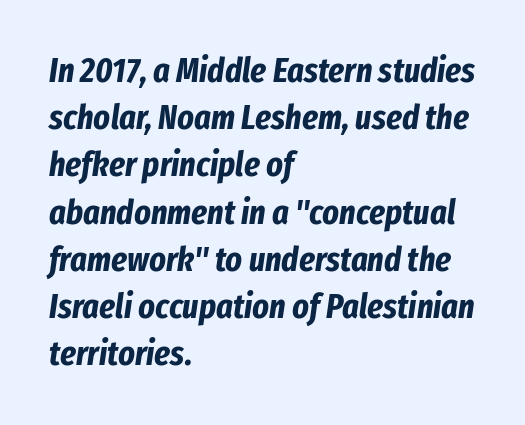
The image shows 35 px bold, condensed type, italic (leaning right); set left-aligned, normal line spacing (1.35x), normal letter spacing, not underlined; low stroke contrast and a medium x-height.
